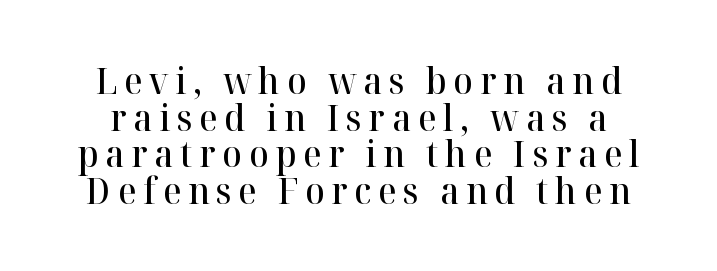
The space between consecutive lines is stingy. Every character sits straight up, as roman type does. The passage shown is typed in a proportional face where columns would drift. Look at the bottom of the vertical strokes: they flare into serifs here. The letters are semibold — heavier than regular but short of a full bold. Descenders are the only things crossing below the line.
